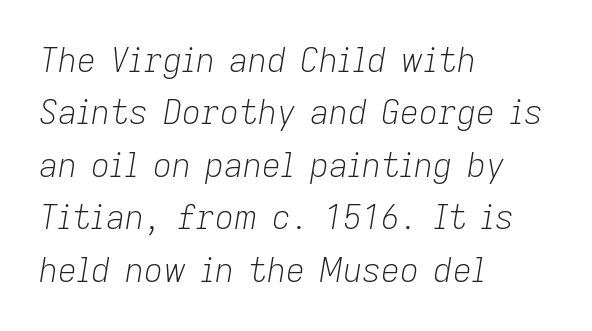
{"italic": "yes", "lean": "right", "slant_degrees": 9, "bold": "no", "weight": "light", "width": "normal", "stroke_contrast": "low", "x_height": "medium", "monospaced": "no", "underline": "no", "align": "left", "line_spacing": "normal", "line_spacing_ratio": 1.59, "letter_spacing": "normal", "letter_spacing_em": 0.0, "glyph_px": 33}
